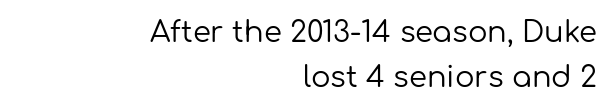
Q: Is the text bold? A: No.
Q: Is the text italic (slanted)? A: No, it is upright.
Q: Is the typeface a serif or a sans-serif typeface? A: Sans-serif.
Q: Is the text underlined? A: No.
Q: How is the paragraph aligned? A: Right-aligned.
Q: Is the spacing between letters normal or unusually wide? A: Normal.
Q: Is the spacing between lines tight, normal or loose? A: Normal.
Q: Width (condensed, normal, or wide)? A: Normal.
Q: Stroke contrast? A: Low.
Q: x-height? A: Medium.
Q: Monospaced? A: No.
